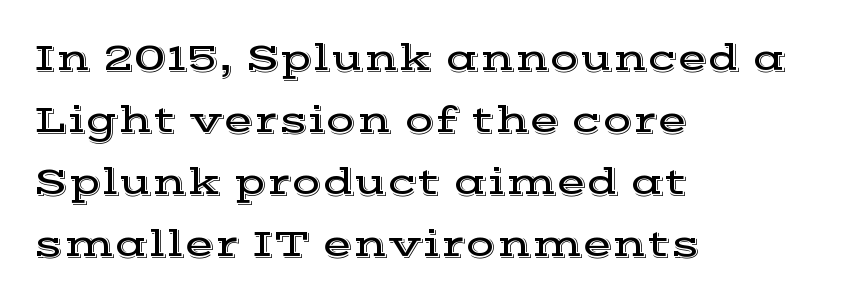
The image shows 39 px wide serif type, upright; set left-aligned, normal line spacing (1.59x), normal letter spacing, not underlined; a medium x-height.
